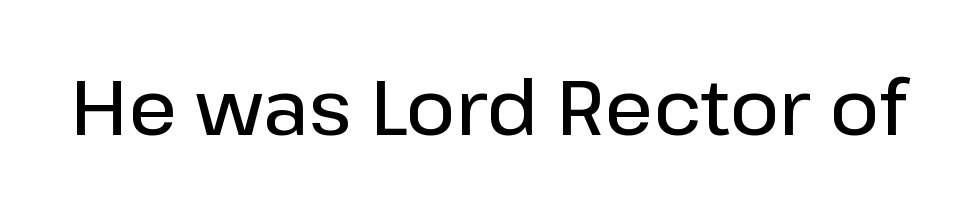
The image shows 76 px semibold sans-serif type, upright; set normal letter spacing, not underlined; low stroke contrast and a medium x-height.
